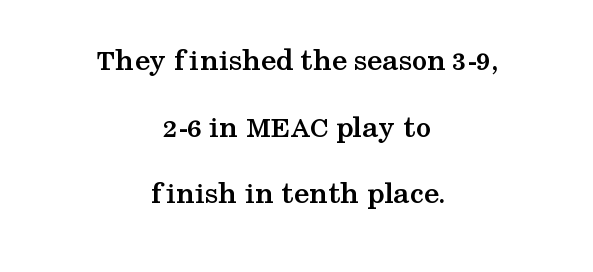
Q: Is the text bold? A: Yes.
Q: Is the text italic (slanted)? A: No, it is upright.
Q: Is the typeface a serif or a sans-serif typeface? A: Serif.
Q: Is the text underlined? A: No.
Q: How is the paragraph aligned? A: Centered.
Q: Is the spacing between letters normal or unusually wide? A: Normal.
Q: Is the spacing between lines tight, normal or loose? A: Loose.
Q: Width (condensed, normal, or wide)? A: Wide.
Q: Stroke contrast? A: Medium.
Q: x-height? A: Medium.
Q: Monospaced? A: No.
